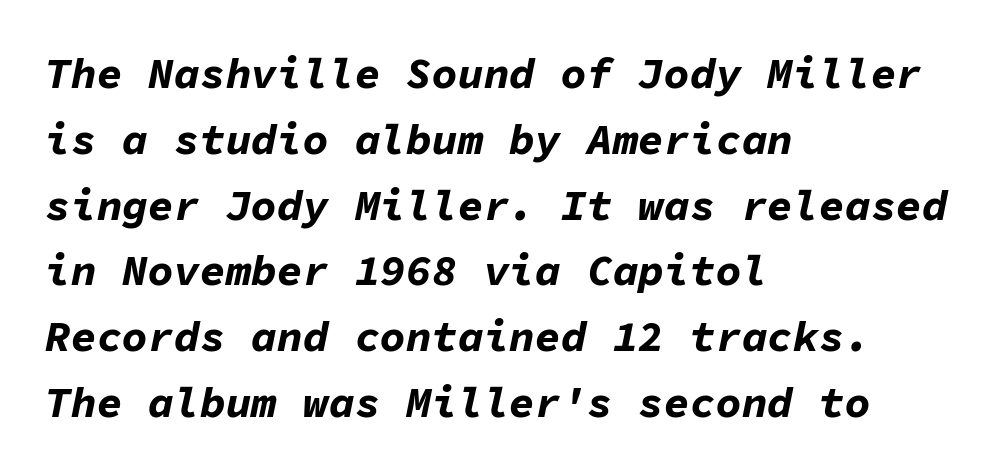
Q: Is the text bold? A: Yes.
Q: Is the text italic (slanted)? A: Yes, it leans right by about 11 degrees.
Q: Is the text underlined? A: No.
Q: How is the paragraph aligned? A: Left-aligned.
Q: Is the spacing between letters normal or unusually wide? A: Normal.
Q: Is the spacing between lines tight, normal or loose? A: Normal.
Q: Width (condensed, normal, or wide)? A: Normal.
Q: Stroke contrast? A: Low.
Q: x-height? A: Medium.
Q: Monospaced? A: Yes.
